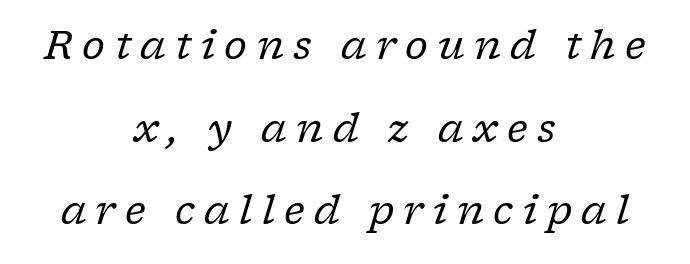
The image shows 39 px regular-weight serif type, italic (leaning right); set centered, loose line spacing (2.12x), unusually wide letter spacing (+0.24 em), not underlined; low stroke contrast and a medium x-height.
